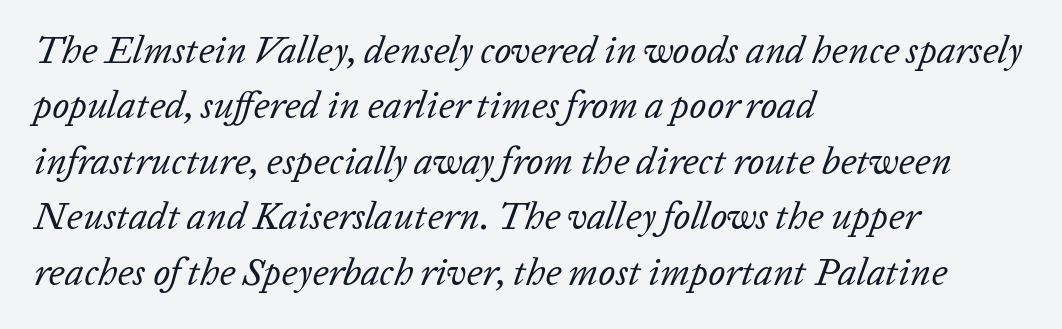
Rule under the text: the space is simply empty. This sample has the flowing, uneven cadence of proportional lettering. Style check: oblique. The vertical gap from one line to the next is medium.
